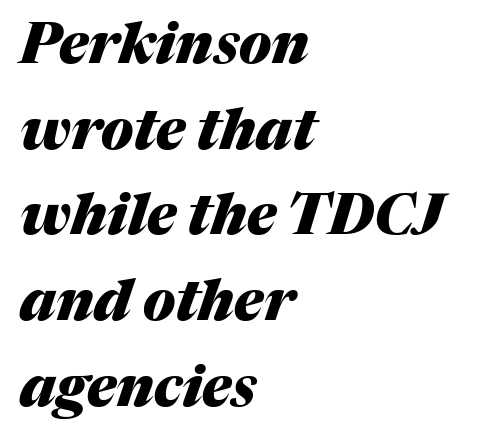
{"italic": "yes", "lean": "right", "slant_degrees": 17, "bold": "yes", "weight": "heavy", "width": "normal", "stroke_contrast": "medium", "x_height": "medium", "monospaced": "no", "underline": "no", "align": "left", "line_spacing": "normal", "line_spacing_ratio": 1.53, "letter_spacing": "normal", "letter_spacing_em": 0.0, "glyph_px": 56}
